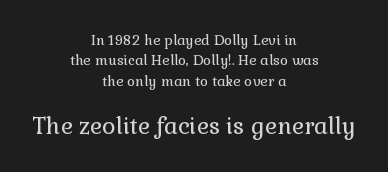
{"italic": "no", "bold": "no", "underline": "no", "align": "center", "line_spacing": "normal", "line_spacing_ratio": 1.46, "letter_spacing": "normal", "letter_spacing_em": 0.0, "larger_block": "second", "size_ratio": 1.64, "glyph_px": 23}
